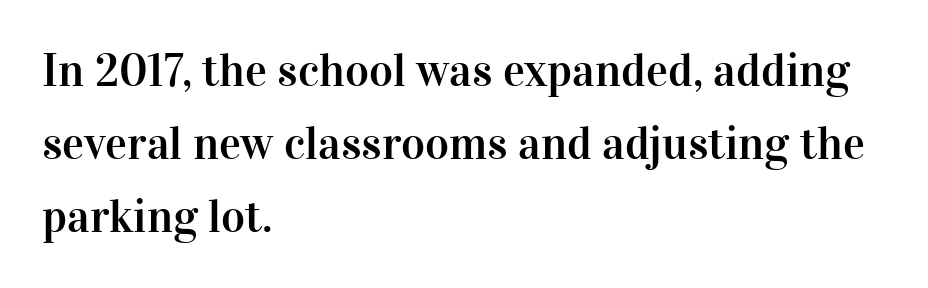
Q: Is the text italic (slanted)? A: No, it is upright.
Q: Is the typeface a serif or a sans-serif typeface? A: Serif.
Q: Is the text underlined? A: No.
Q: How is the paragraph aligned? A: Left-aligned.
Q: Is the spacing between letters normal or unusually wide? A: Normal.
Q: Is the spacing between lines tight, normal or loose? A: Normal.
Q: Width (condensed, normal, or wide)? A: Normal.
Q: Stroke contrast? A: High.
Q: x-height? A: Medium.
Q: Monospaced? A: No.
